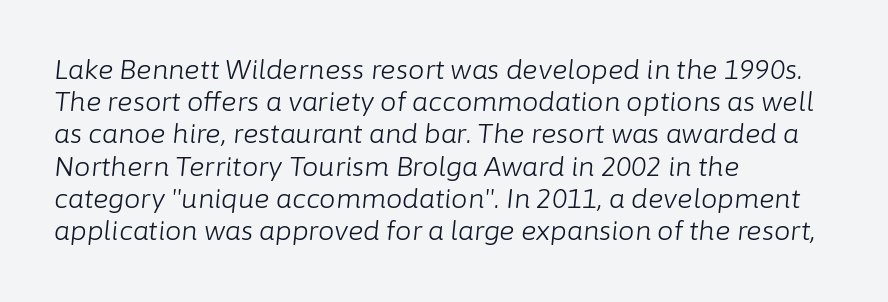
The image shows 26 px text type, italic (leaning right); set left-aligned, line spacing 1.24x, normal letter spacing, not underlined.
